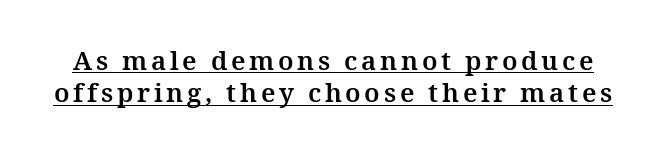
Q: Is the text italic (slanted)? A: No, it is upright.
Q: Is the text underlined? A: Yes.
Q: Is the spacing between lines tight, normal or loose? A: Normal.
